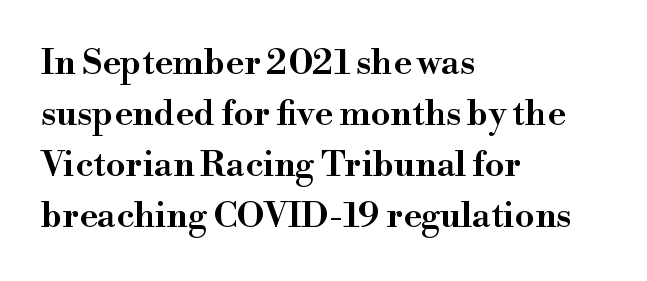
{"serif": "yes", "italic": "no", "width": "wide", "stroke_contrast": "high", "x_height": "small", "monospaced": "no", "underline": "no", "align": "left", "line_spacing": "normal", "line_spacing_ratio": 1.46, "letter_spacing": "normal", "letter_spacing_em": 0.0, "glyph_px": 35}
